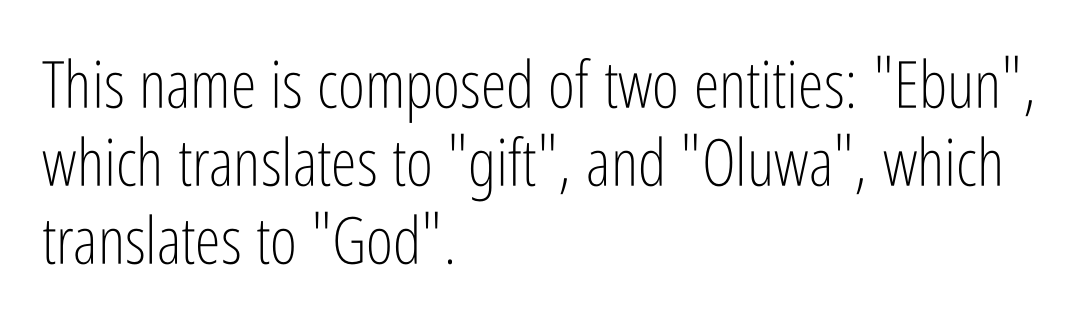
Q: Is the text bold? A: No.
Q: Is the text italic (slanted)? A: No, it is upright.
Q: Is the typeface a serif or a sans-serif typeface? A: Sans-serif.
Q: Is the text underlined? A: No.
Q: How is the paragraph aligned? A: Left-aligned.
Q: Is the spacing between letters normal or unusually wide? A: Normal.
Q: Width (condensed, normal, or wide)? A: Condensed.
Q: Stroke contrast? A: Low.
Q: x-height? A: Medium.
Q: Monospaced? A: No.
